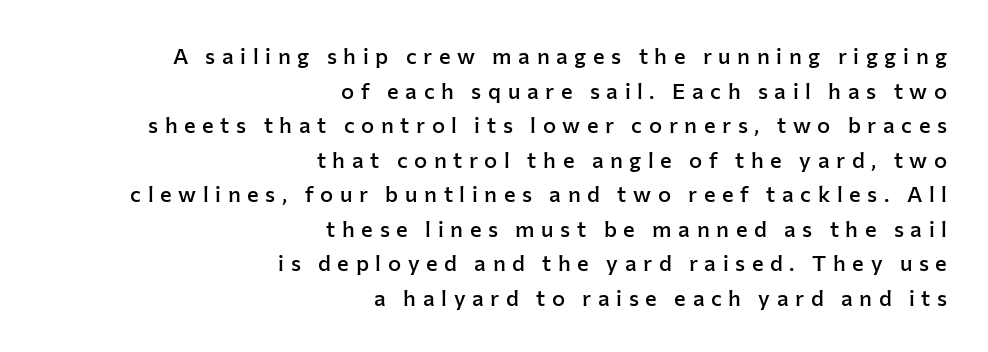
The image shows 22 px text type, upright; set right-aligned, normal line spacing (1.57x), unusually wide letter spacing (+0.3 em), not underlined.
